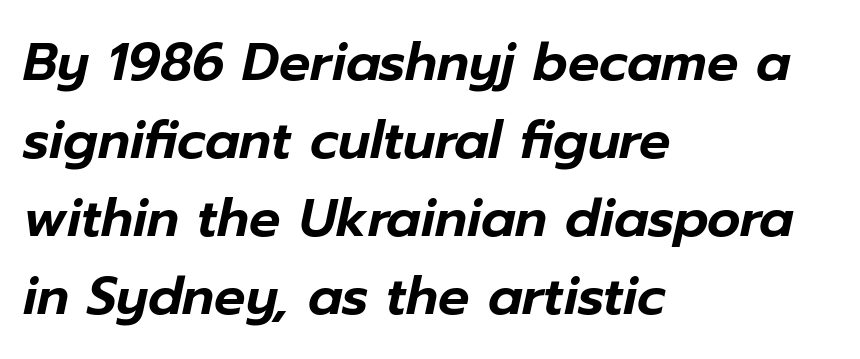
Here the designer chose a conventional face with non-uniform glyph widths. Plain, unruled lines of type. One glance says typical: line gaps are just what's usual. Is the type slanted? Yes — the strokes lean at a clear angle.
